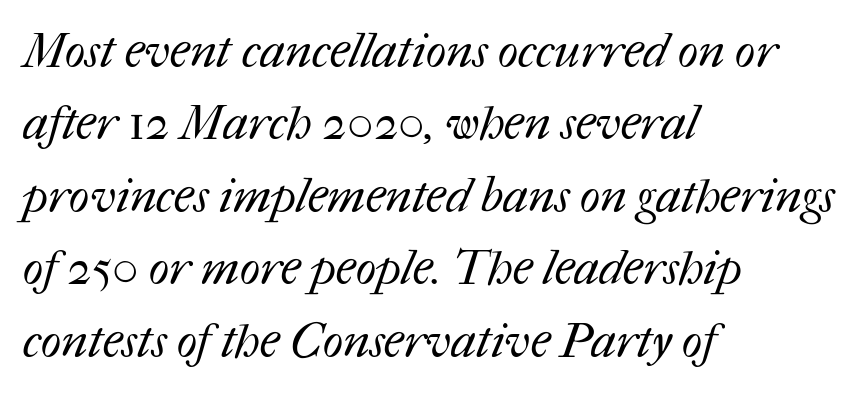
{"bold": "no", "weight": "regular", "width": "normal", "stroke_contrast": "medium", "x_height": "medium", "monospaced": "no", "underline": "no", "align": "left", "line_spacing": "normal", "line_spacing_ratio": 1.51, "letter_spacing": "normal", "letter_spacing_em": 0.0, "glyph_px": 48}
